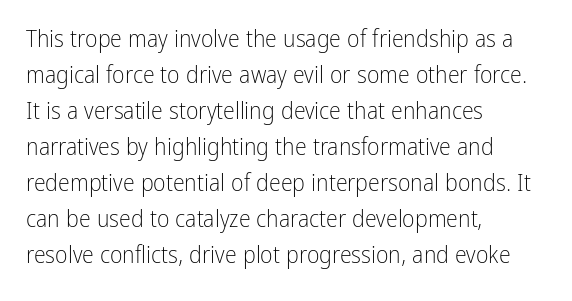
The image shows 24 px text type, upright; set left-aligned, normal line spacing (1.5x), normal letter spacing, not underlined.
